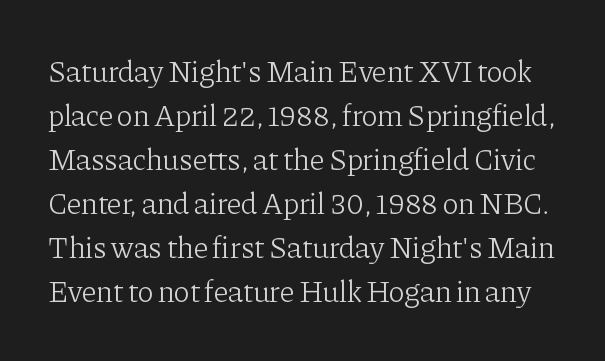
{"serif": "yes", "italic": "no", "bold": "no", "weight": "light", "width": "normal", "stroke_contrast": "low", "x_height": "medium", "monospaced": "no", "underline": "no", "line_spacing": "normal", "line_spacing_ratio": 1.47, "letter_spacing": "normal", "letter_spacing_em": 0.0, "glyph_px": 30}
